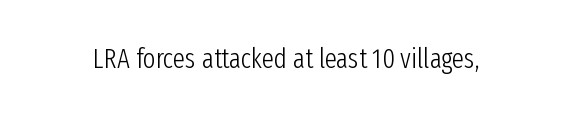
Has an underline been added? It has not. The type is set solid horizontally, with unmodified tracking. The characters are drawn with everyday or finer stroke widths. Every character sits straight up, as roman type does.
